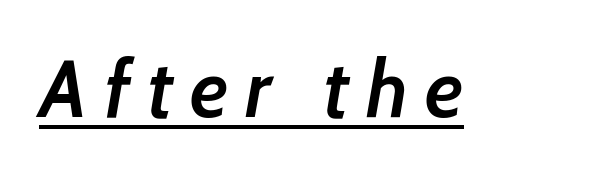
The image shows 80 px semibold sans-serif type; set unusually wide letter spacing (+0.21 em), underlined; low stroke contrast and a medium x-height.
